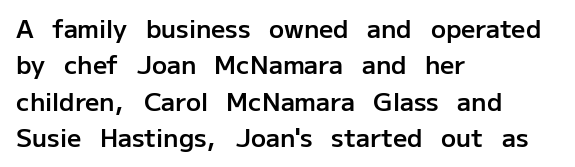
A somewhat darkened texture: the type is semibold rather than bold. If you drew a ruler down the left edge, every line would touch it. The zone under the glyphs is completely vacant. Ascenders rise straight up at ninety degrees. Caption: standard tracking, unaltered. Each new line begins a customary step beneath the previous one.
